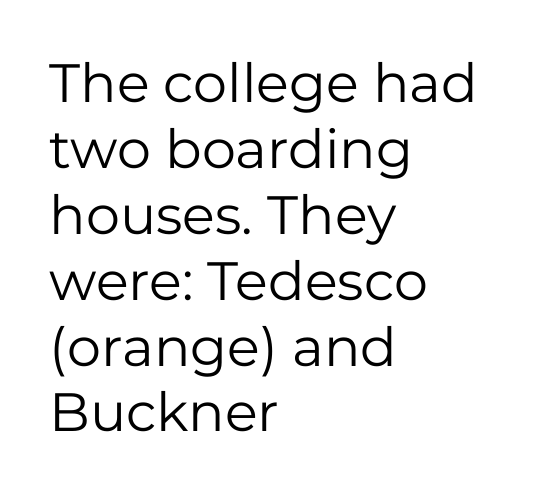
If you drew a ruler down the left edge, every line would touch it. Bold? No — there's no thickening of the strokes. Check the space under the baseline: it is left empty. A sans-serif font was chosen for this passage.
